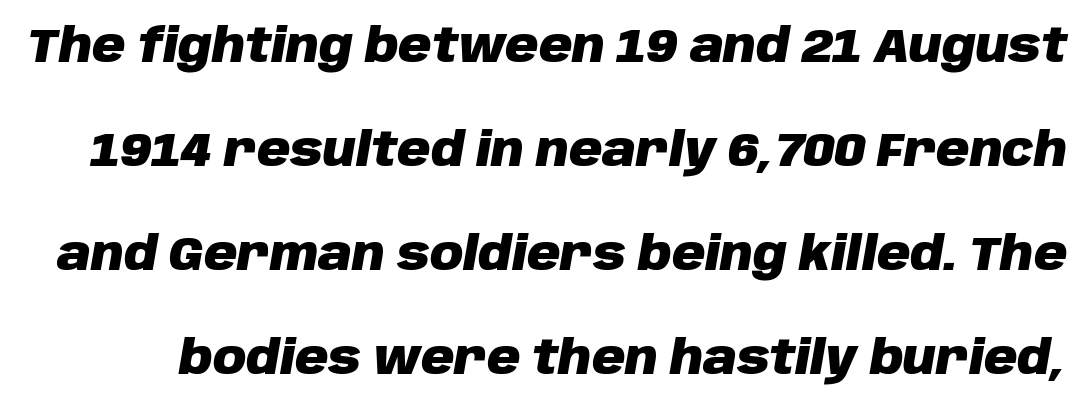
Its strokes are broad and dark, the hallmark of bold type. Letters rest on an invisible, unmarked baseline. The letters are slanted; this is an italic face. Between one letter and the next there's only the usual sliver of space.
